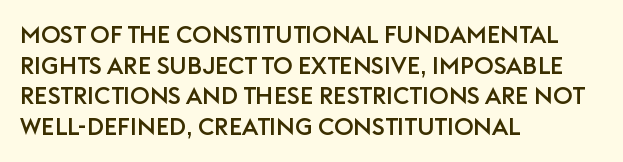
The image shows 24 px text type, upright; set left-aligned, normal line spacing (1.28x), normal letter spacing, not underlined.
